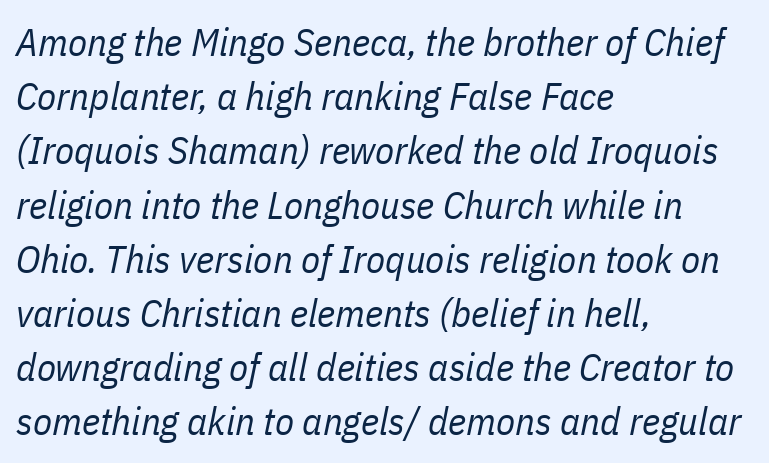
Observe the ordinary spacing: letters are neighbours, not strangers. Looks like regular typesetting: each glyph gets only the width it needs. These glyphs show unthickened strokes, regular width or finer. Line beginnings align vertically; line endings do not. Bare-footed words on every line.
